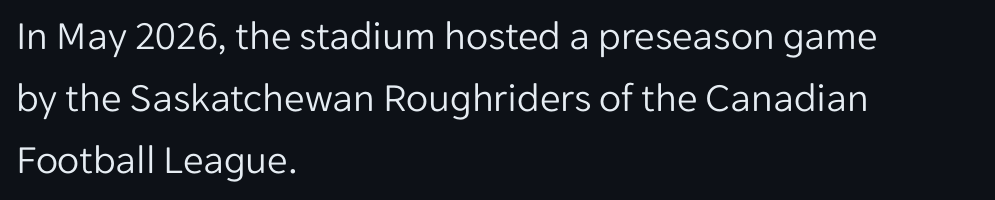
Q: Is the text bold? A: No.
Q: Is the text italic (slanted)? A: No, it is upright.
Q: Is the typeface a serif or a sans-serif typeface? A: Sans-serif.
Q: Is the text underlined? A: No.
Q: How is the paragraph aligned? A: Left-aligned.
Q: Is the spacing between letters normal or unusually wide? A: Normal.
Q: Is the spacing between lines tight, normal or loose? A: Normal.
Q: Width (condensed, normal, or wide)? A: Normal.
Q: Stroke contrast? A: Low.
Q: x-height? A: Medium.
Q: Monospaced? A: No.
